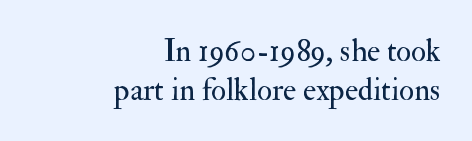
The image shows 31 px regular-weight serif type, upright; set right-aligned, normal line spacing (1.25x), normal letter spacing, not underlined; medium stroke contrast and a small x-height.
